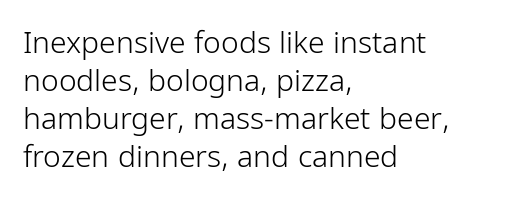
{"serif": "no", "italic": "no", "bold": "no", "weight": "light", "width": "condensed", "stroke_contrast": "low", "x_height": "medium", "monospaced": "no", "underline": "no", "align": "left", "line_spacing": "normal", "line_spacing_ratio": 1.27, "letter_spacing": "normal", "letter_spacing_em": 0.0, "glyph_px": 30}
